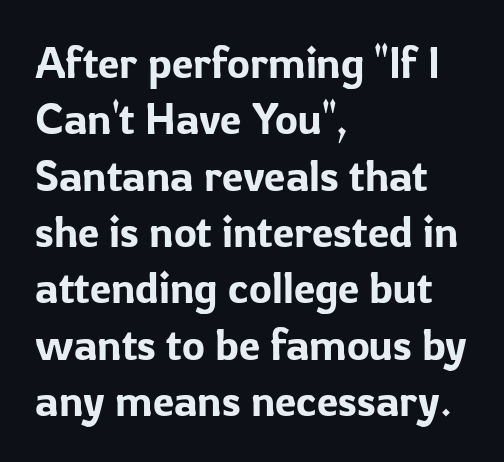
{"serif": "no", "italic": "no", "width": "normal", "stroke_contrast": "low", "x_height": "medium", "monospaced": "no", "underline": "no", "align": "left", "line_spacing": "normal", "line_spacing_ratio": 1.31, "letter_spacing": "normal", "letter_spacing_em": 0.0, "glyph_px": 43}
